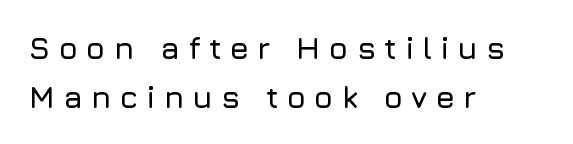
Q: Is the text italic (slanted)? A: No, it is upright.
Q: Is the typeface a serif or a sans-serif typeface? A: Sans-serif.
Q: Is the text underlined? A: No.
Q: How is the paragraph aligned? A: Left-aligned.
Q: Is the spacing between letters normal or unusually wide? A: Unusually wide.
Q: Is the spacing between lines tight, normal or loose? A: Normal.
Q: Width (condensed, normal, or wide)? A: Normal.
Q: Stroke contrast? A: Low.
Q: x-height? A: Medium.
Q: Monospaced? A: No.
